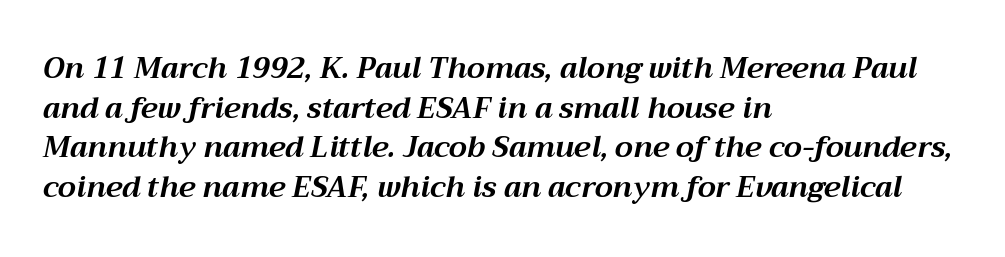
In terms of leading, this rendering sits right in the middle. The face used here is rendered with its standard letterfit. Layout note: lines flush left. The text carries the slant typical of an italic or oblique font.
